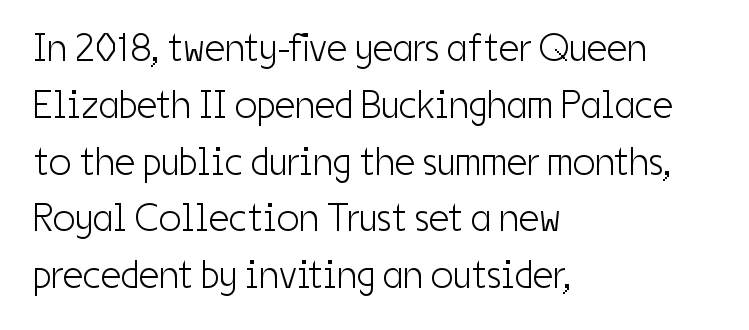
Q: Is the text bold? A: No.
Q: Is the text italic (slanted)? A: No, it is upright.
Q: Is the typeface a serif or a sans-serif typeface? A: Sans-serif.
Q: Is the text underlined? A: No.
Q: How is the paragraph aligned? A: Left-aligned.
Q: Is the spacing between letters normal or unusually wide? A: Normal.
Q: Is the spacing between lines tight, normal or loose? A: Normal.
Q: Width (condensed, normal, or wide)? A: Condensed.
Q: Stroke contrast? A: Low.
Q: x-height? A: Medium.
Q: Monospaced? A: No.
